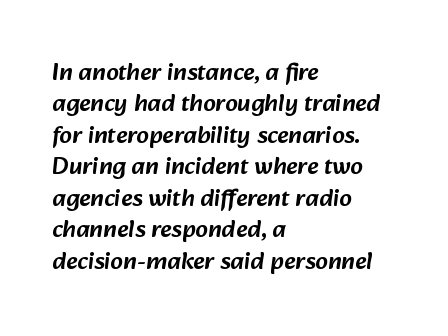
Casual observation: everything's shoved over to the left. Unmarked baselines from the first word to the last. Nobody touched the tracking dial on this one. Horizontal bands of white between lines are of average thickness.
